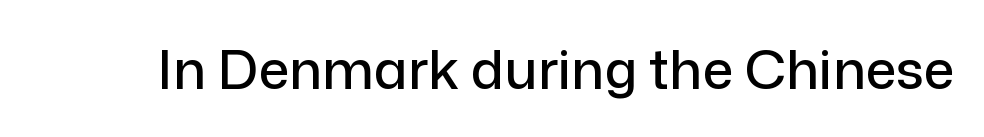
The image shows 54 px sans-serif type, upright; set normal letter spacing, not underlined; low stroke contrast and a medium x-height.
